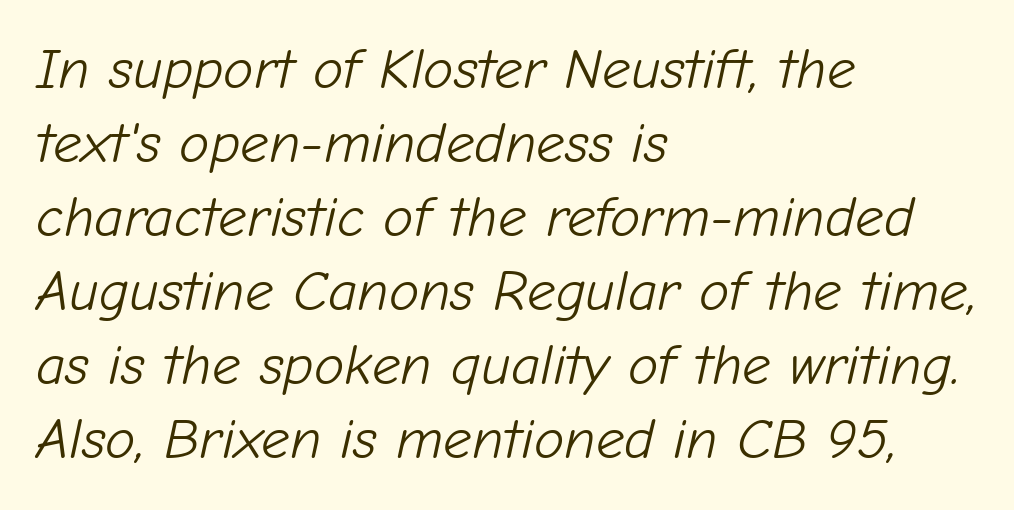
The area under the type is left untouched. Vertically, the passage feels balanced, rows spaced as you'd expect. In CSS terms this would be text-align: left. Proportional: the letters do not fall into vertical columns. How are the letters spaced? Ordinarily, with no added tracking. Style check: oblique.
